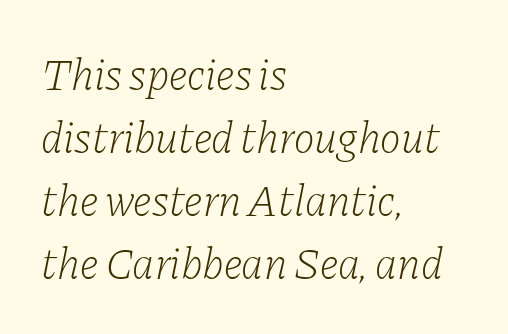
Q: Is the text bold? A: No.
Q: Is the text italic (slanted)? A: Yes, it leans right by about 11 degrees.
Q: Is the typeface a serif or a sans-serif typeface? A: Serif.
Q: Is the text underlined? A: No.
Q: How is the paragraph aligned? A: Left-aligned.
Q: Is the spacing between letters normal or unusually wide? A: Normal.
Q: Is the spacing between lines tight, normal or loose? A: Normal.
Q: Width (condensed, normal, or wide)? A: Normal.
Q: Stroke contrast? A: Low.
Q: x-height? A: Medium.
Q: Monospaced? A: No.
